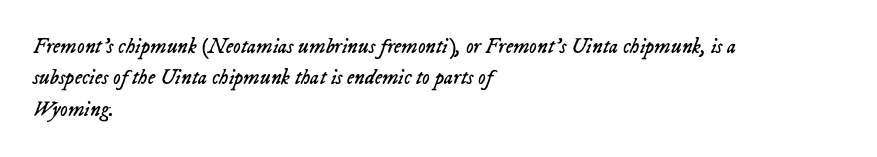
{"italic": "yes", "lean": "right", "slant_degrees": 23, "bold": "no", "underline": "no", "align": "left", "line_spacing": "normal", "line_spacing_ratio": 1.5, "letter_spacing": "normal", "letter_spacing_em": 0.0, "glyph_px": 21}
